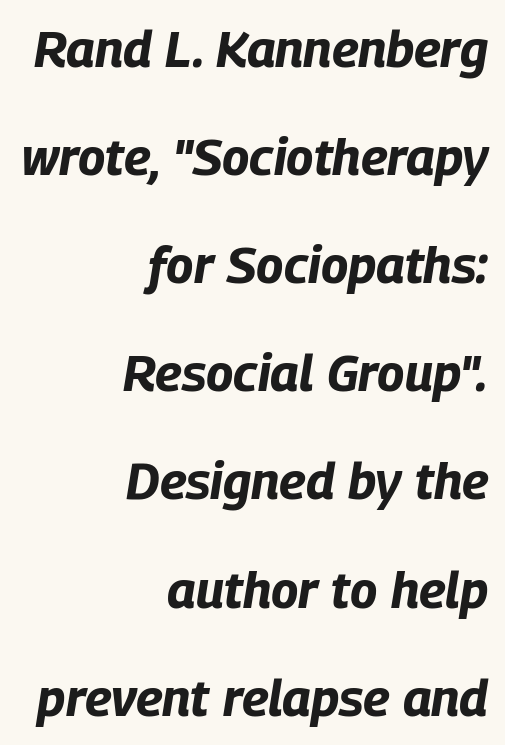
The area under the type is left untouched. Emphasis by weight is at full strength: bold. Loosely led — the rows are spread out. Line ends are locked; line starts wander. Varying glyph widths throughout — classic text-font behaviour.
